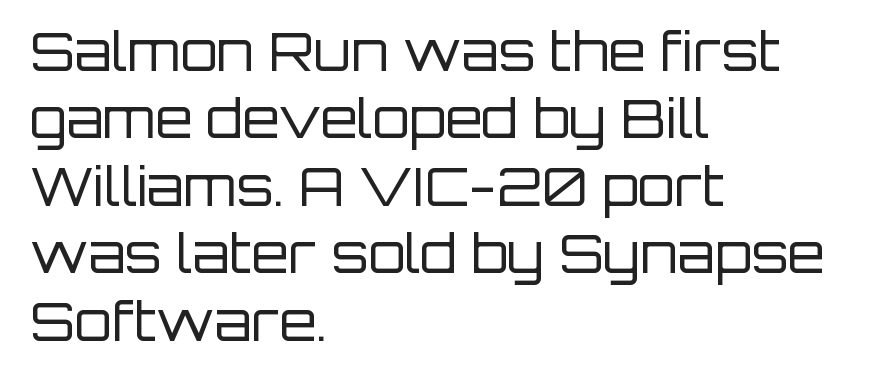
Examine the stroke ends and you'll find no serifs. Do the characters align in a grid? No, the font is proportional. A typesetter would call this zero additional tracking. The strokes carry an ordinary text weight at most. Unmarked baselines from the first word to the last. Teacher's note: observe the even left margin — that is flush-left alignment.
